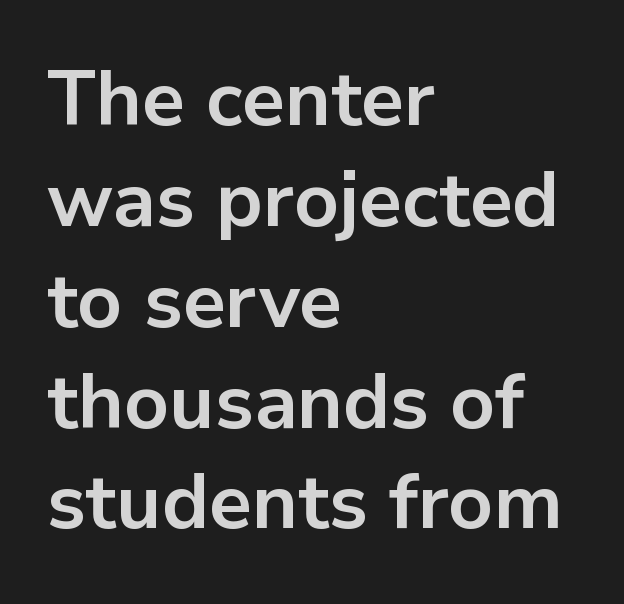
{"serif": "no", "italic": "no", "bold": "yes", "weight": "bold", "width": "normal", "stroke_contrast": "low", "x_height": "medium", "monospaced": "no", "underline": "no", "align": "left", "line_spacing": "normal", "line_spacing_ratio": 1.31, "letter_spacing": "normal", "letter_spacing_em": 0.0, "glyph_px": 77}
